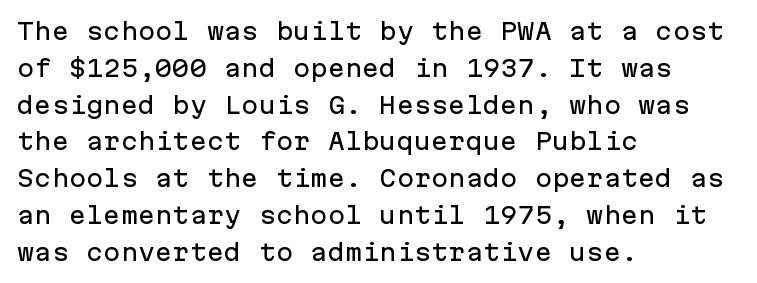
{"italic": "no", "underline": "no", "align": "left", "line_spacing": "normal", "line_spacing_ratio": 1.6, "letter_spacing": "normal", "letter_spacing_em": 0.0, "glyph_px": 23}
